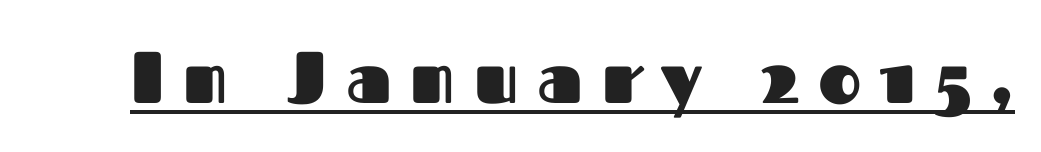
Q: Is the text bold? A: Yes.
Q: Is the text italic (slanted)? A: No, it is upright.
Q: Is the typeface a serif or a sans-serif typeface? A: Sans-serif.
Q: Is the text underlined? A: Yes.
Q: Is the spacing between letters normal or unusually wide? A: Unusually wide.
Q: Width (condensed, normal, or wide)? A: Normal.
Q: Stroke contrast? A: Medium.
Q: x-height? A: Medium.
Q: Monospaced? A: No.
